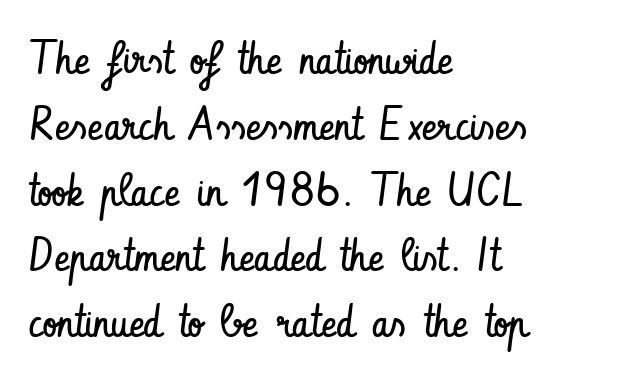
The image shows 46 px regular-weight, condensed sans-serif type, upright; set left-aligned, normal line spacing (1.43x), normal letter spacing, not underlined; low stroke contrast and a small x-height.
